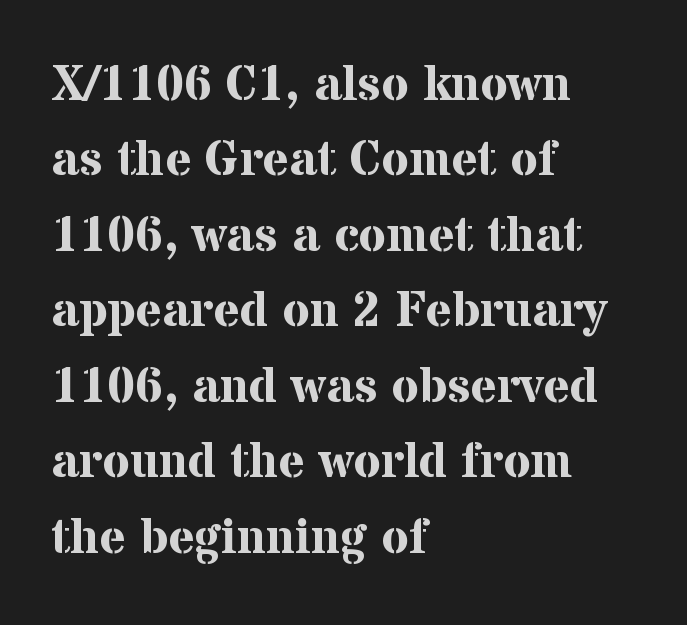
Look at the stroke-to-counter ratio: heavy, a bold. Old-style or modern, the face here clearly has serifs. Lines of text with bare space underneath. Tall strokes in this sample are plumb rather than angled. Does the leading feel generous? No, just average. A typesetter would call this zero additional tracking.
